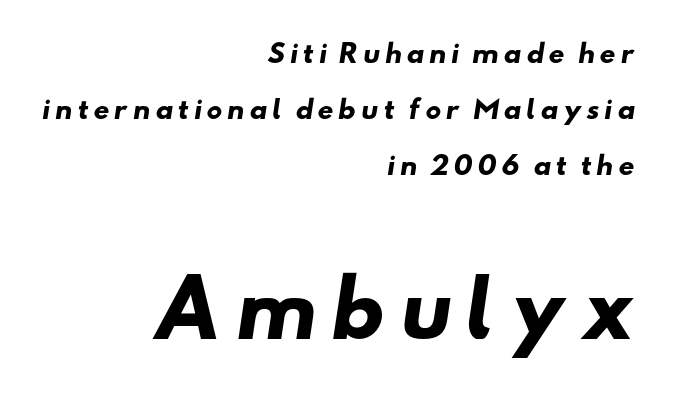
{"serif": "no", "bold": "yes", "weight": "heavy", "width": "wide", "stroke_contrast": "low", "x_height": "small", "monospaced": "no", "underline": "no", "align": "right", "line_spacing": "loose", "line_spacing_ratio": 2.24, "larger_block": "second", "size_ratio": 3.04, "glyph_px": 76}
